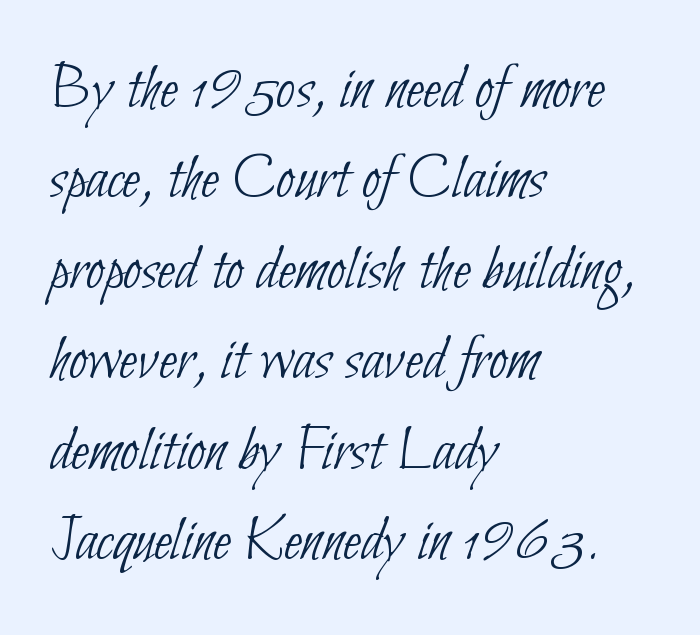
{"serif": "no", "bold": "no", "weight": "thin", "width": "condensed", "stroke_contrast": "low", "x_height": "small", "monospaced": "no", "underline": "no", "align": "left", "line_spacing": "normal", "line_spacing_ratio": 1.37, "letter_spacing": "normal", "letter_spacing_em": 0.0, "glyph_px": 66}
